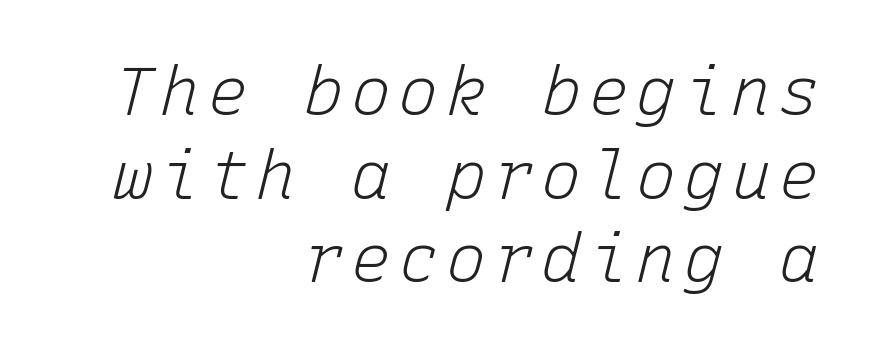
{"italic": "yes", "lean": "right", "slant_degrees": 15, "bold": "no", "weight": "light", "width": "normal", "stroke_contrast": "low", "x_height": "medium", "monospaced": "yes", "underline": "no", "align": "right", "line_spacing": "normal", "line_spacing_ratio": 1.25, "glyph_px": 67}
